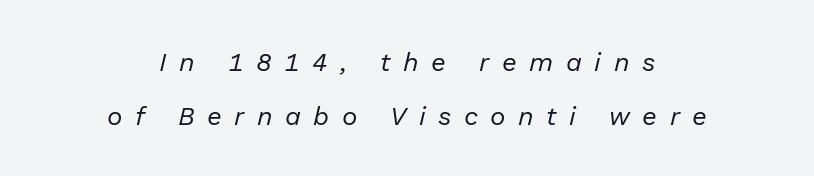
If you measured baseline to baseline, you'd find a long distance. Centered paragraph, ragged on both sides. Each row of text sits above clean, open space. The strokes are not fattened; the text isn't bold.
